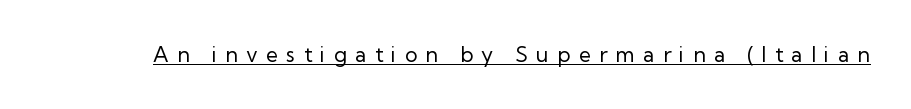
The image shows 21 px text type, upright; set unusually wide letter spacing (+0.4 em), underlined.
